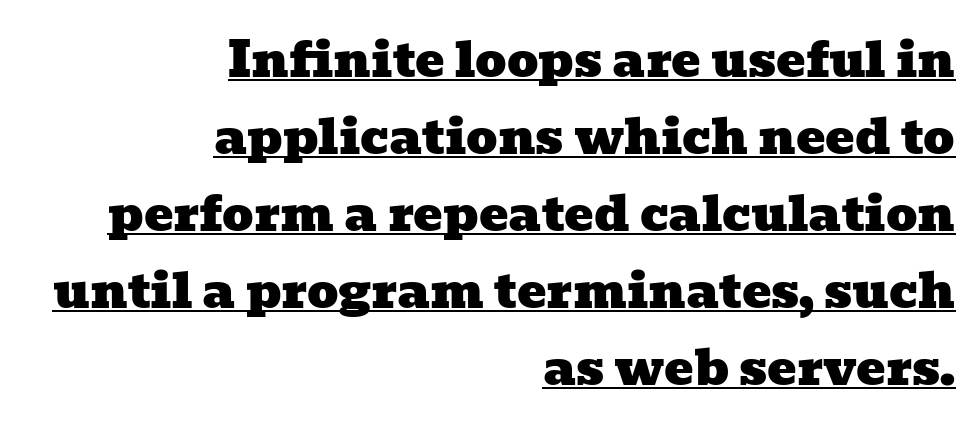
Q: Is the typeface a serif or a sans-serif typeface? A: Serif.
Q: Is the text underlined? A: Yes.
Q: How is the paragraph aligned? A: Right-aligned.
Q: Is the spacing between letters normal or unusually wide? A: Normal.
Q: Is the spacing between lines tight, normal or loose? A: Normal.
Q: Width (condensed, normal, or wide)? A: Wide.
Q: Stroke contrast? A: Low.
Q: x-height? A: Medium.
Q: Monospaced? A: No.
